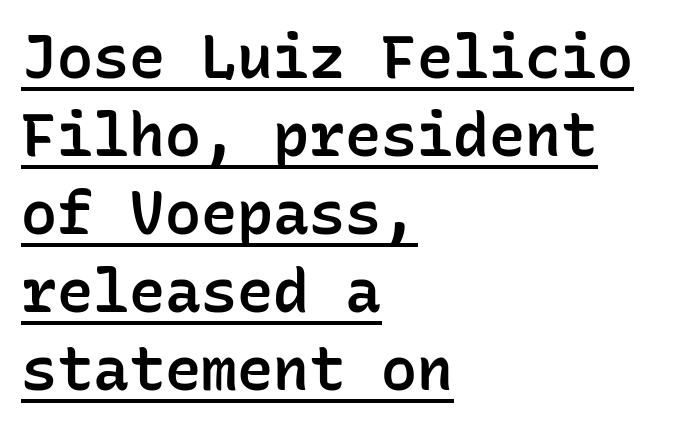
{"serif": "no", "italic": "no", "bold": "semi", "weight": "semibold", "width": "normal", "stroke_contrast": "low", "x_height": "medium", "monospaced": "yes", "underline": "yes", "align": "left", "line_spacing": "normal", "line_spacing_ratio": 1.3, "letter_spacing": "normal", "letter_spacing_em": 0.0, "glyph_px": 60}
